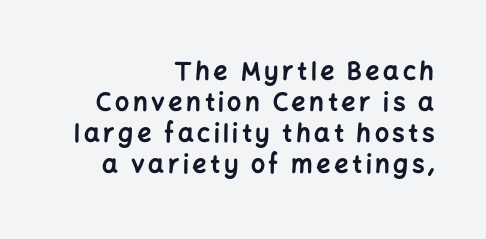
Q: Is the text bold? A: Yes.
Q: Is the text italic (slanted)? A: No, it is upright.
Q: Is the text underlined? A: No.
Q: How is the paragraph aligned? A: Right-aligned.
